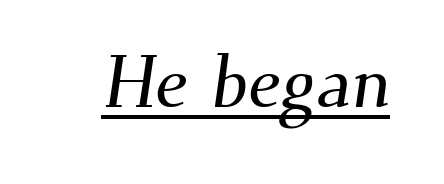
{"serif": "yes", "width": "normal", "stroke_contrast": "medium", "x_height": "small", "monospaced": "no", "underline": "yes", "letter_spacing": "normal", "letter_spacing_em": 0.0, "glyph_px": 73}
